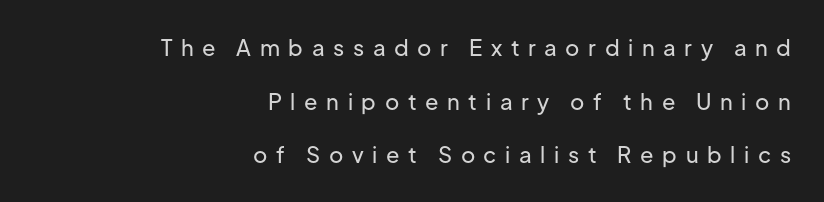
It's the straight-up-and-down kind of type. Is there much room between lines? Yes — plenty of vertical air separates them. The rag falls on the left side of this text block. Honestly, there is no underline to notice here at all. Short note: letters widely spaced.
